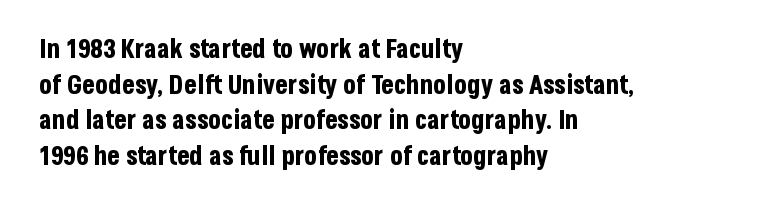
The image shows 26 px bold type, upright; set left-aligned, normal line spacing (1.37x), normal letter spacing, not underlined.
